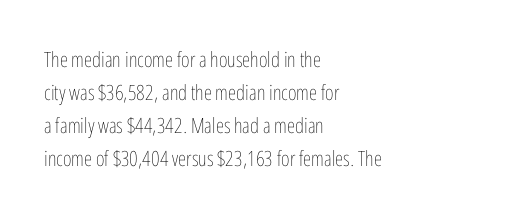
Q: Is the text bold? A: No.
Q: Is the text italic (slanted)? A: No, it is upright.
Q: Is the text underlined? A: No.
Q: How is the paragraph aligned? A: Left-aligned.
Q: Is the spacing between letters normal or unusually wide? A: Normal.
Q: Is the spacing between lines tight, normal or loose? A: Normal.
